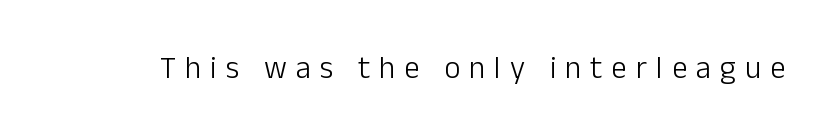
{"serif": "no", "italic": "no", "bold": "no", "weight": "light", "width": "normal", "stroke_contrast": "low", "x_height": "medium", "monospaced": "no", "underline": "no", "letter_spacing": "wide", "letter_spacing_em": 0.29, "glyph_px": 31}
